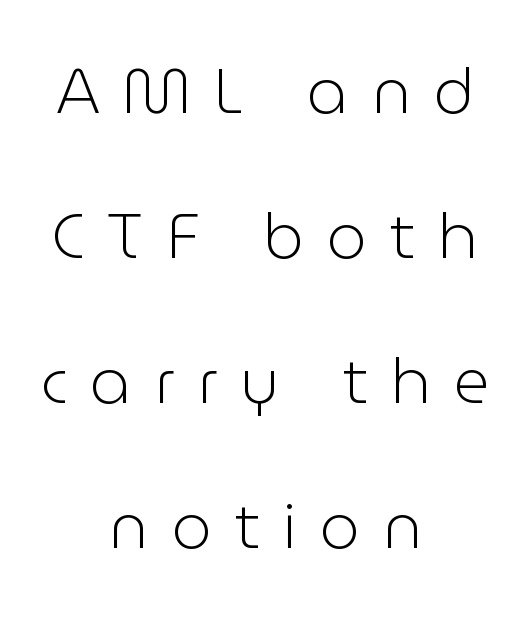
Q: Is the text bold? A: No.
Q: Is the text italic (slanted)? A: No, it is upright.
Q: Is the typeface a serif or a sans-serif typeface? A: Sans-serif.
Q: Is the text underlined? A: No.
Q: How is the paragraph aligned? A: Centered.
Q: Is the spacing between letters normal or unusually wide? A: Unusually wide.
Q: Is the spacing between lines tight, normal or loose? A: Loose.
Q: Width (condensed, normal, or wide)? A: Normal.
Q: Stroke contrast? A: Low.
Q: x-height? A: Medium.
Q: Monospaced? A: No.
